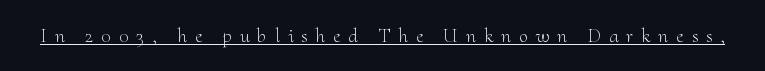
Q: Is the text bold? A: No.
Q: Is the text italic (slanted)? A: No, it is upright.
Q: Is the text underlined? A: Yes.
Q: Is the spacing between letters normal or unusually wide? A: Unusually wide.
